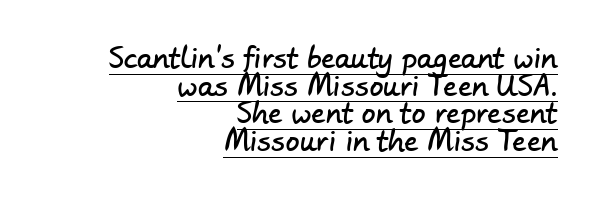
The image shows 28 px sans-serif type; set right-aligned, tight line spacing (0.99x), normal letter spacing, underlined; low stroke contrast and a small x-height.
